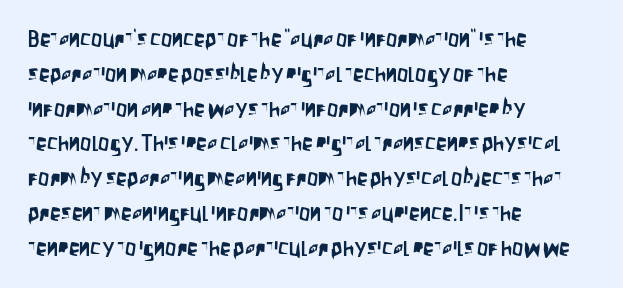
The letters stand straight up with perfectly vertical stems. The strip under each line holds only bare page. Each new line begins a customary step beneath the previous one. Inter-character spacing is left at the font's built-in metrics. The paragraph shown leans on its left margin.
